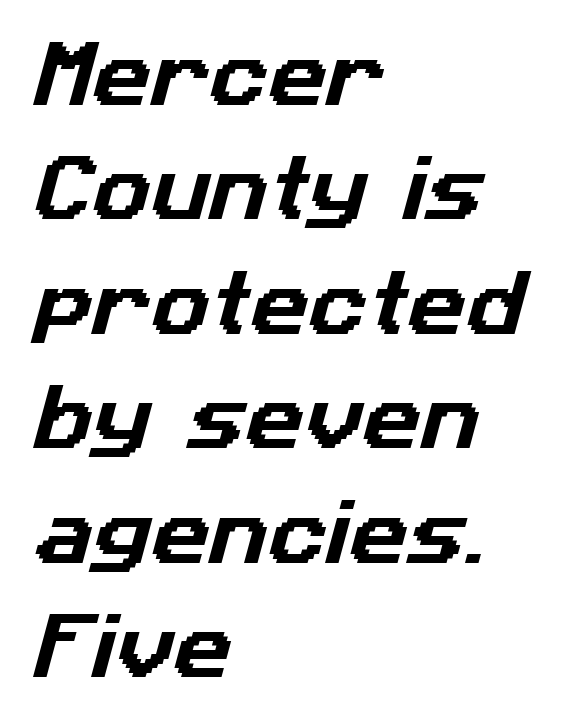
The face used here is proportionally spaced, like ordinary book or web type. Underlining? Definitely not there. One glance says typical: line gaps are just what's usual. You could call the tracking neutral — neither tight nor loose.
